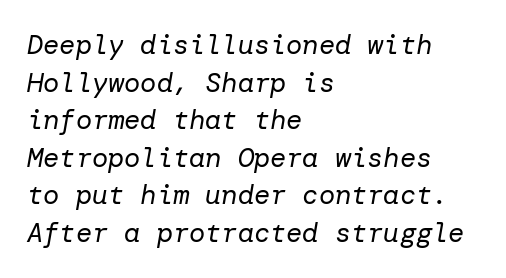
The image shows 27 px text type, italic (leaning right); set left-aligned, normal line spacing (1.39x), normal letter spacing, not underlined.
